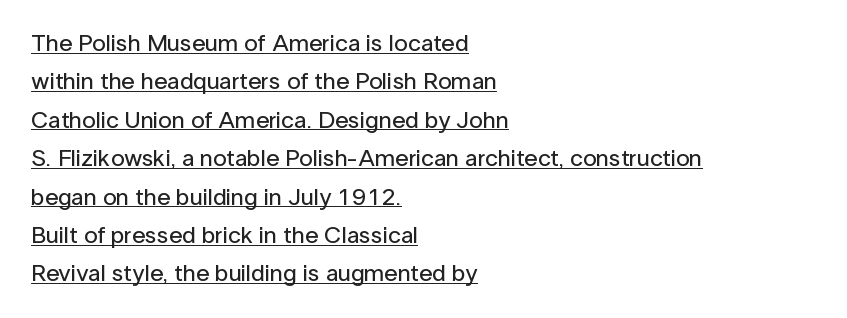
The rows are spaced the way most documents space them. Words appear dense and cohesive because spacing is normal. The passage shown is underscored from start to finish. Horizontal alignment here is leftward, the default for most running prose.
